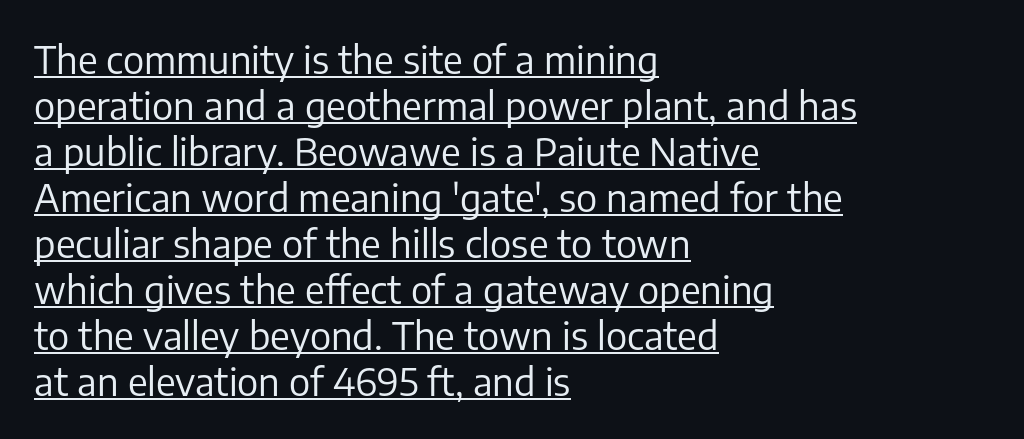
Q: Is the text bold? A: No.
Q: Is the text italic (slanted)? A: No, it is upright.
Q: Is the typeface a serif or a sans-serif typeface? A: Sans-serif.
Q: Is the text underlined? A: Yes.
Q: How is the paragraph aligned? A: Left-aligned.
Q: Is the spacing between letters normal or unusually wide? A: Normal.
Q: Width (condensed, normal, or wide)? A: Normal.
Q: Stroke contrast? A: Low.
Q: x-height? A: Medium.
Q: Monospaced? A: No.
